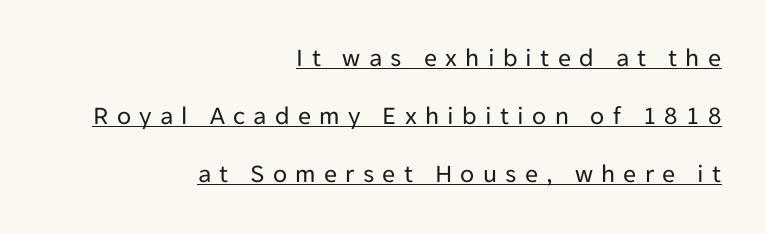
The image shows 26 px text type, upright; set right-aligned, loose line spacing (2.23x), unusually wide letter spacing (+0.32 em), underlined.
